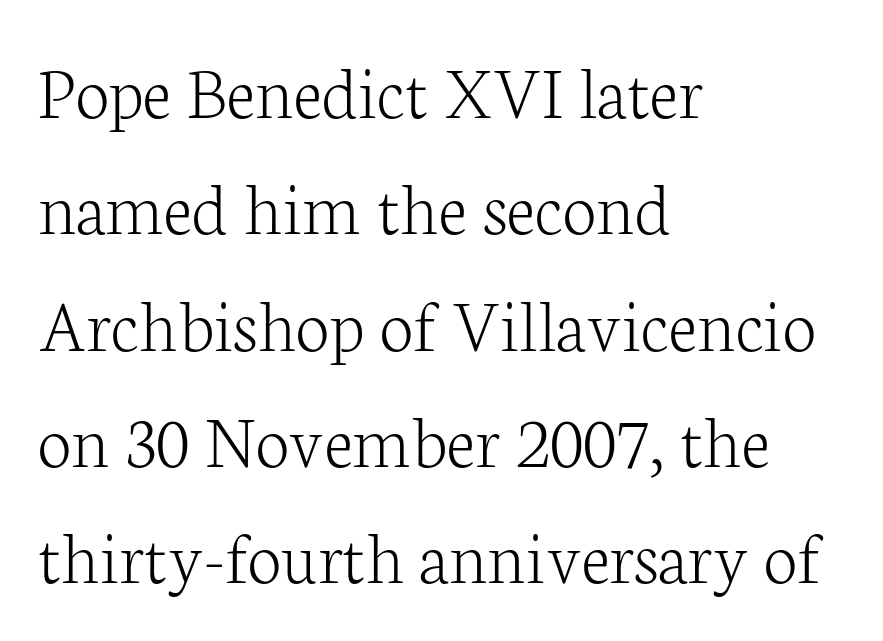
Q: Is the text bold? A: No.
Q: Is the text italic (slanted)? A: No, it is upright.
Q: Is the typeface a serif or a sans-serif typeface? A: Serif.
Q: Is the text underlined? A: No.
Q: How is the paragraph aligned? A: Left-aligned.
Q: Is the spacing between letters normal or unusually wide? A: Normal.
Q: Is the spacing between lines tight, normal or loose? A: Normal.
Q: Width (condensed, normal, or wide)? A: Normal.
Q: Stroke contrast? A: Low.
Q: x-height? A: Medium.
Q: Monospaced? A: No.
